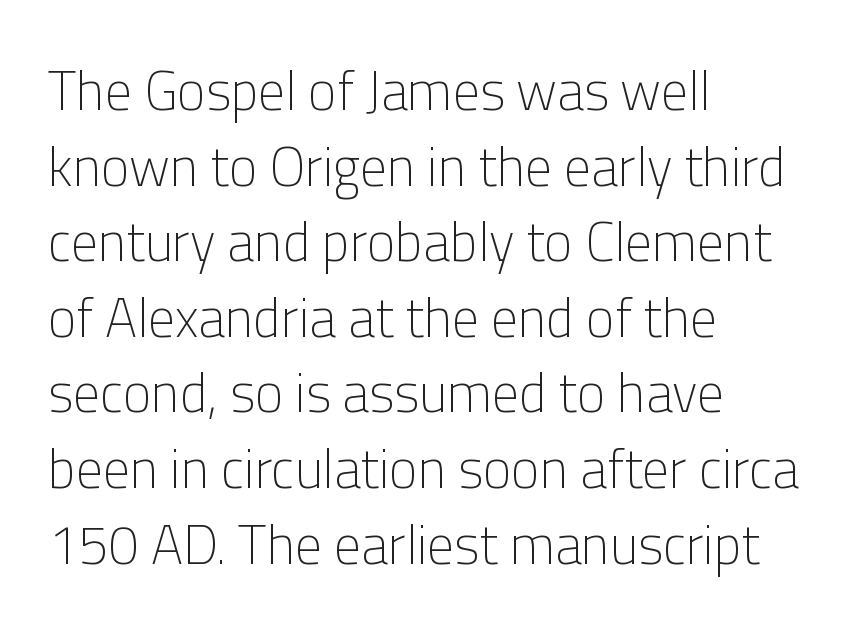
The setting favours the left margin, as ordinary paragraphs usually do. Nothing unusual about the tracking: characters are spaced as the font intends. Interline gaps are of average width in this sample. Is this a sans? Yes — the strokes have no serifs. The characters are drawn with everyday or finer stroke widths. Bare-footed words on every line.
